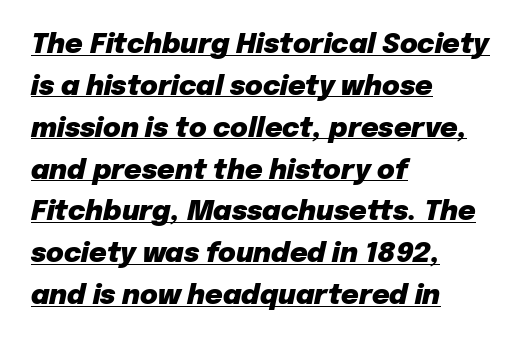
The image shows 27 px bold type, italic (leaning right); set left-aligned, normal line spacing (1.55x), normal letter spacing, underlined.
